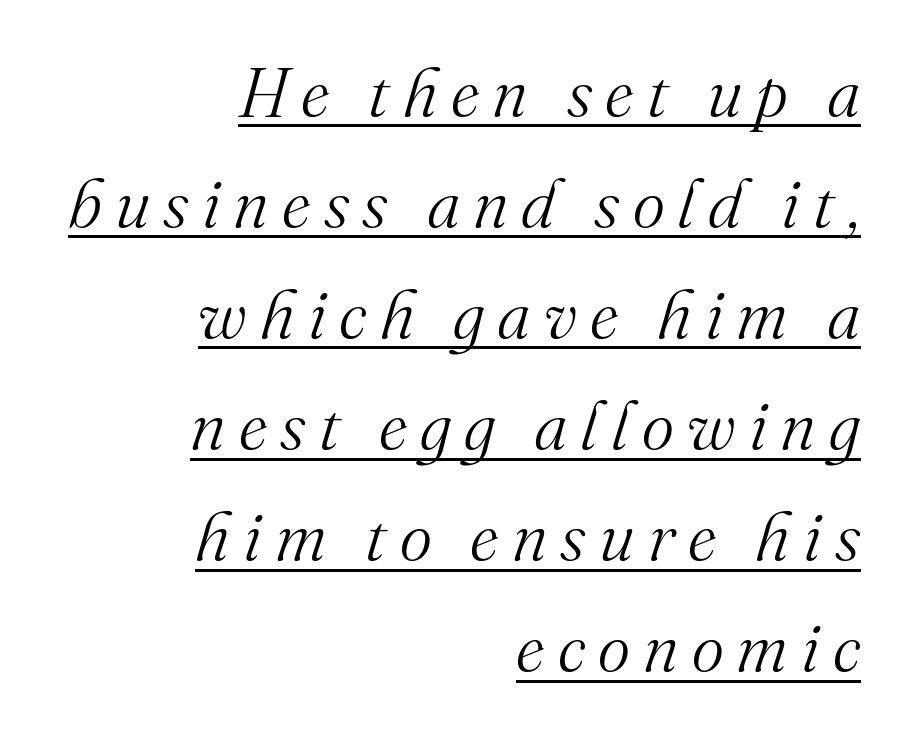
The characters display serif detailing at their extremities. Italic: yes, the glyphs are oblique. Summary of vertical rhythm: regular, with standard interline spacing. A baseline rule has been typeset under these characters. Compared with a typical body face, this is equally light or lighter still.
